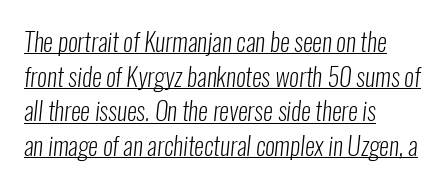
The rendering keeps characters at their native spacing. The rag falls on the right side of this text block. Quick note: interline space is typical. Think standard paragraph weight, or any step lighter than that. In designer terms, the underline attribute is active on this setting.
